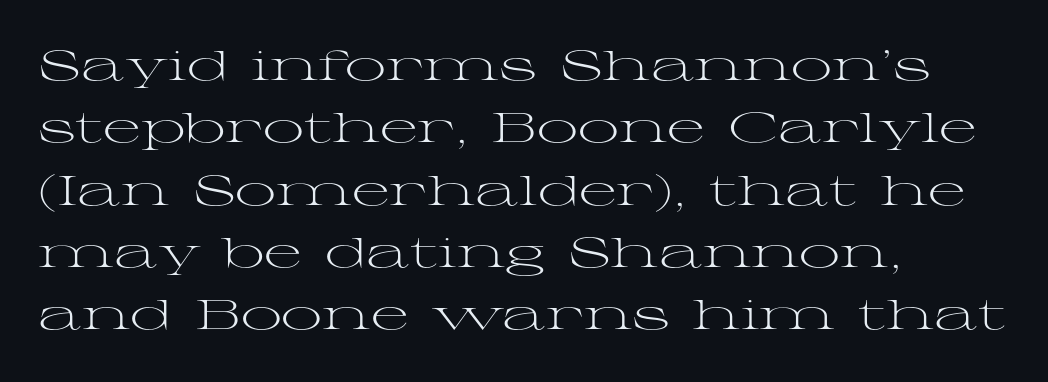
The image shows 41 px light, wide serif type, upright; set left-aligned, normal line spacing (1.52x), normal letter spacing, not underlined; medium stroke contrast and a medium x-height.
